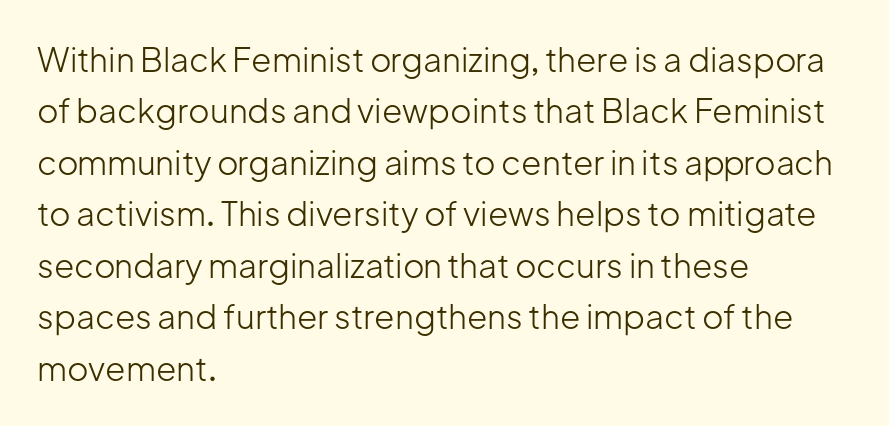
Q: Is the text bold? A: No.
Q: Is the text italic (slanted)? A: No, it is upright.
Q: Is the typeface a serif or a sans-serif typeface? A: Sans-serif.
Q: Is the text underlined? A: No.
Q: How is the paragraph aligned? A: Left-aligned.
Q: Is the spacing between letters normal or unusually wide? A: Normal.
Q: Is the spacing between lines tight, normal or loose? A: Normal.
Q: Width (condensed, normal, or wide)? A: Normal.
Q: Stroke contrast? A: Low.
Q: x-height? A: Medium.
Q: Monospaced? A: No.
